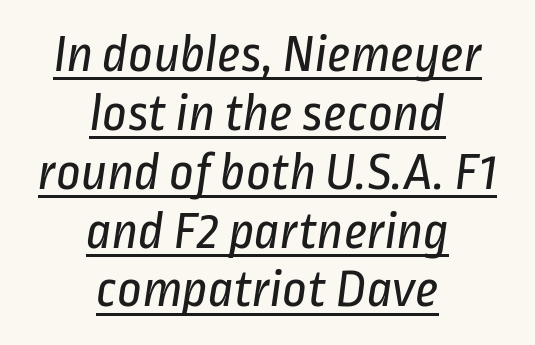
Q: Is the text bold? A: No.
Q: Is the typeface a serif or a sans-serif typeface? A: Sans-serif.
Q: Is the text underlined? A: Yes.
Q: How is the paragraph aligned? A: Centered.
Q: Is the spacing between letters normal or unusually wide? A: Normal.
Q: Is the spacing between lines tight, normal or loose? A: Tight.
Q: Width (condensed, normal, or wide)? A: Condensed.
Q: Stroke contrast? A: Low.
Q: x-height? A: Medium.
Q: Monospaced? A: No.
